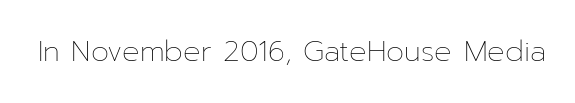
{"italic": "no", "bold": "no", "weight": "thin", "width": "normal", "stroke_contrast": "low", "x_height": "medium", "monospaced": "no", "underline": "no", "letter_spacing": "normal", "letter_spacing_em": 0.0, "glyph_px": 29}
